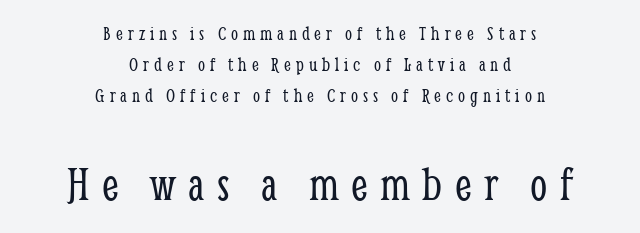
{"serif": "yes", "italic": "no", "bold": "no", "weight": "light", "width": "condensed", "stroke_contrast": "low", "x_height": "medium", "monospaced": "no", "underline": "no", "align": "center", "line_spacing": "normal", "line_spacing_ratio": 1.56, "letter_spacing": "wide", "letter_spacing_em": 0.25, "larger_block": "second", "size_ratio": 2.45, "glyph_px": 49}
